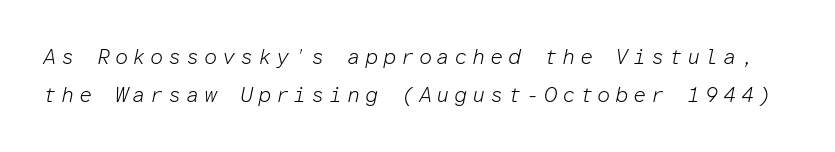
A quiet, ordinary-to-light weight characterises the typeface. You could only call the tracking loose — the letters float apart. There's an unmistakable incline to the writing here. The words here are not underlined.
